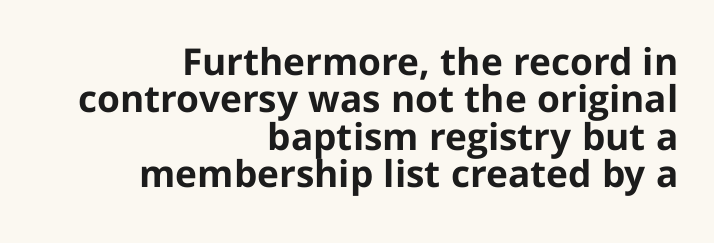
The image shows 37 px bold sans-serif type, upright; set right-aligned, tight line spacing (1.01x), normal letter spacing, not underlined; low stroke contrast and a medium x-height.
